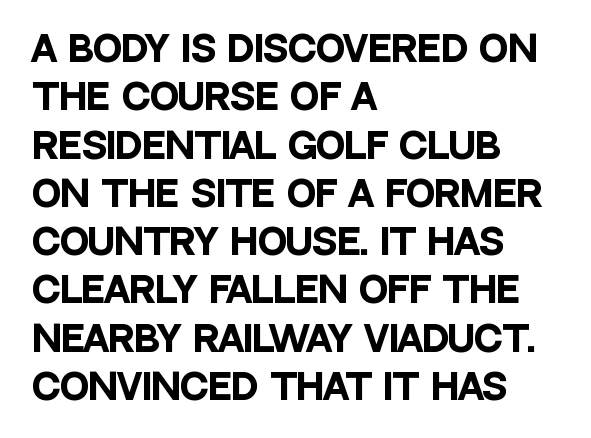
The glyphs are unaccompanied by any horizontal stroke below them. The tracking reads as untouched default to a designer's eye. No feet cap the strokes, marking this as sans-serif type. Weight: bold. Reading down the column, the eye jumps a familiar distance to each next line.
